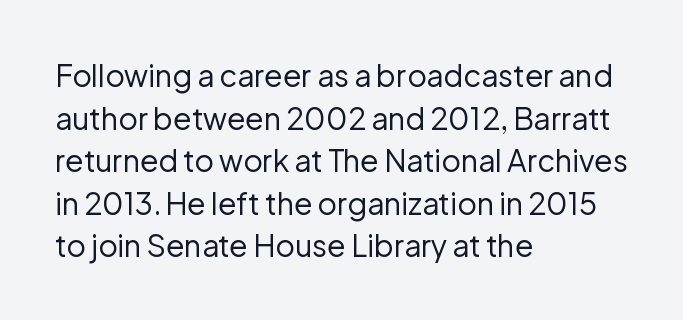
The specimen reads as upright at a glance. Inter-character spacing is left at the font's built-in metrics. The passage shown stacks its lines at a standard gap. The type family on display is of the sans-serif kind.
